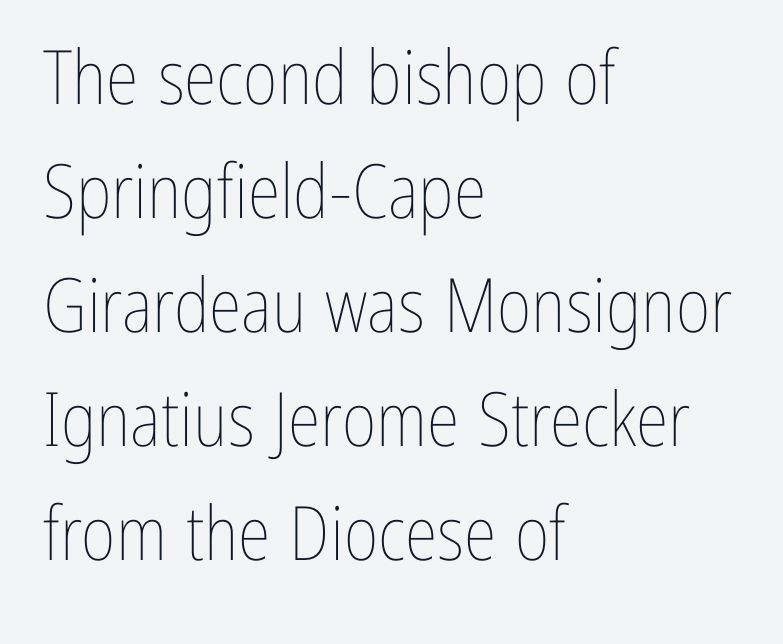
Q: Is the text bold? A: No.
Q: Is the text italic (slanted)? A: No, it is upright.
Q: Is the text underlined? A: No.
Q: How is the paragraph aligned? A: Left-aligned.
Q: Is the spacing between letters normal or unusually wide? A: Normal.
Q: Is the spacing between lines tight, normal or loose? A: Normal.
Q: Width (condensed, normal, or wide)? A: Condensed.
Q: Stroke contrast? A: Low.
Q: x-height? A: Medium.
Q: Monospaced? A: No.
